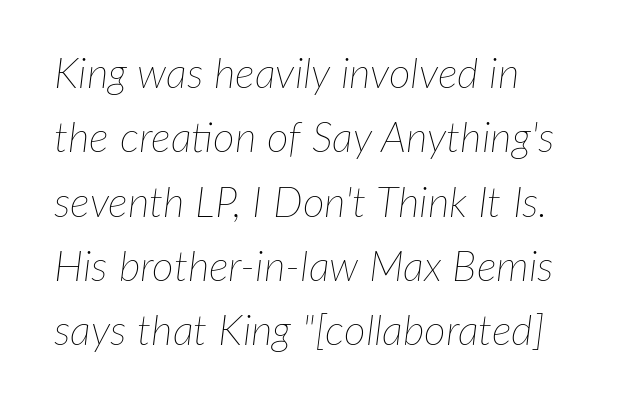
{"italic": "yes", "lean": "right", "slant_degrees": 7, "bold": "no", "weight": "thin", "width": "normal", "stroke_contrast": "low", "x_height": "medium", "monospaced": "no", "underline": "no", "line_spacing": "normal", "line_spacing_ratio": 1.53, "letter_spacing": "normal", "letter_spacing_em": 0.0, "glyph_px": 42}
